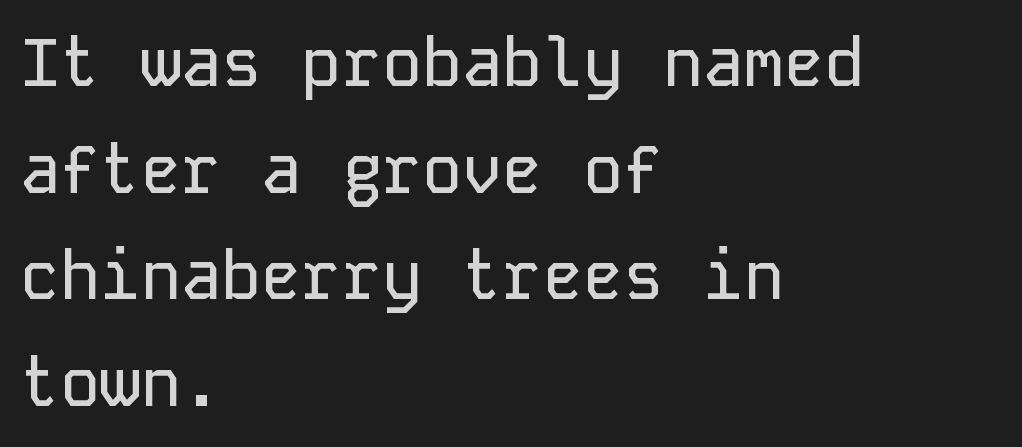
The image shows 67 px sans-serif type, upright, monospaced; set left-aligned, normal line spacing (1.59x), normal letter spacing, not underlined; low stroke contrast and a medium x-height.
